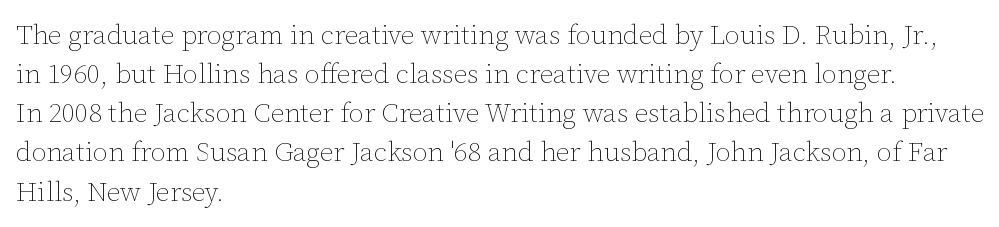
The image shows 27 px text type, upright; set left-aligned, normal line spacing (1.45x), normal letter spacing, not underlined.
